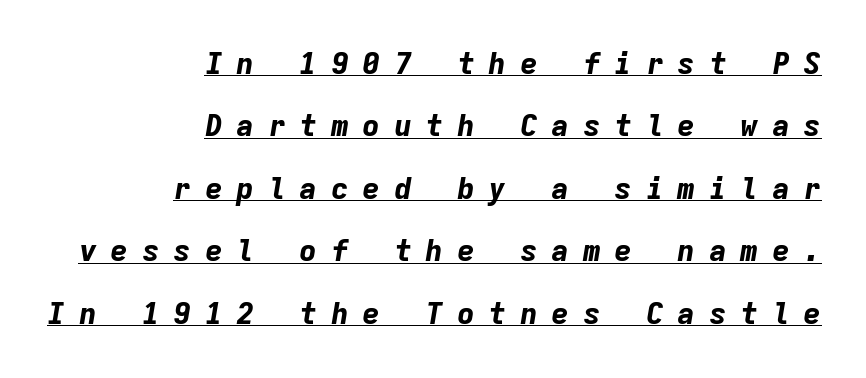
The image shows 30 px bold type, italic (leaning right), monospaced; set right-aligned, loose line spacing (2.08x), unusually wide letter spacing (+0.45 em), underlined; low stroke contrast and a medium x-height.
